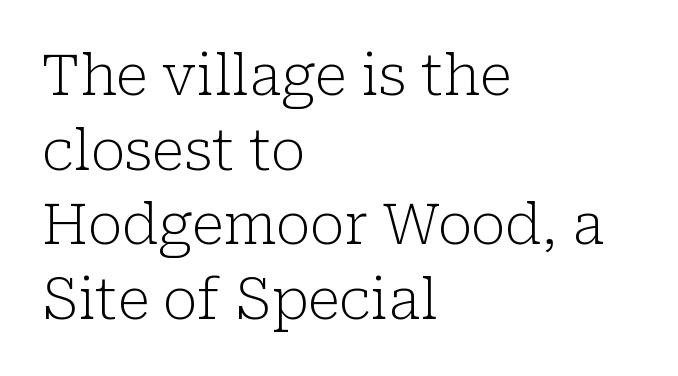
Vertical stems look standard width or narrower in stroke. The text was rendered using a seriffed face with decorative stroke endings. Short and long lines alike share a common starting point at left. Evenly set lines give the paragraph a standard silhouette. No italicization has been applied; the sample stays upright.
